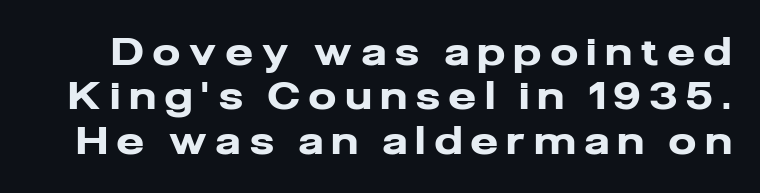
Q: Is the text bold? A: Yes.
Q: Is the text italic (slanted)? A: No, it is upright.
Q: Is the typeface a serif or a sans-serif typeface? A: Sans-serif.
Q: Is the text underlined? A: No.
Q: Is the spacing between letters normal or unusually wide? A: Unusually wide.
Q: Width (condensed, normal, or wide)? A: Normal.
Q: Stroke contrast? A: Low.
Q: x-height? A: Medium.
Q: Monospaced? A: No.
